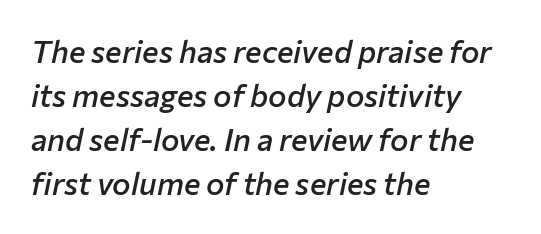
{"italic": "yes", "lean": "right", "slant_degrees": 12, "bold": "semi", "weight": "semibold", "width": "normal", "stroke_contrast": "low", "x_height": "medium", "monospaced": "no", "underline": "no", "align": "left", "line_spacing": "normal", "line_spacing_ratio": 1.42, "letter_spacing": "normal", "letter_spacing_em": 0.0, "glyph_px": 31}
